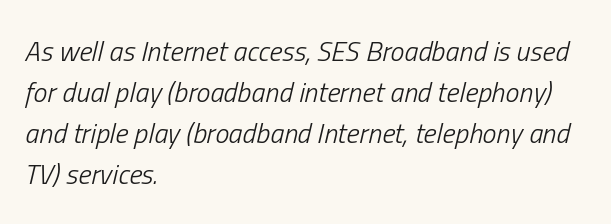
Q: Is the text bold? A: No.
Q: Is the text italic (slanted)? A: Yes, it leans right by about 13 degrees.
Q: Is the text underlined? A: No.
Q: How is the paragraph aligned? A: Left-aligned.
Q: Is the spacing between letters normal or unusually wide? A: Normal.
Q: Is the spacing between lines tight, normal or loose? A: Normal.
Q: Width (condensed, normal, or wide)? A: Condensed.
Q: Stroke contrast? A: Low.
Q: x-height? A: Medium.
Q: Monospaced? A: No.
